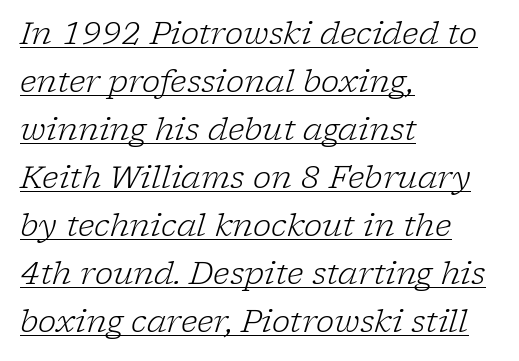
{"serif": "yes", "italic": "yes", "lean": "right", "slant_degrees": 17, "bold": "no", "weight": "light", "width": "normal", "stroke_contrast": "low", "x_height": "medium", "monospaced": "no", "underline": "yes", "align": "left", "line_spacing": "normal", "line_spacing_ratio": 1.55, "letter_spacing": "normal", "letter_spacing_em": 0.0, "glyph_px": 31}
